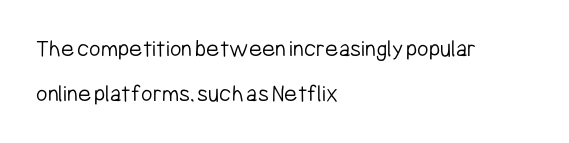
The image shows 25 px text type, upright; set left-aligned, line spacing 1.82x, normal letter spacing, not underlined.
